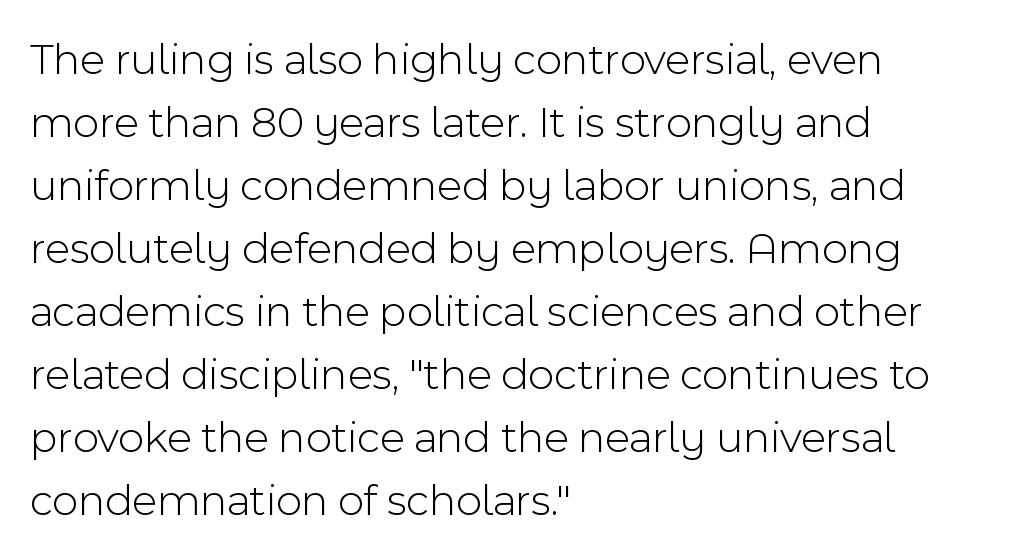
Here the glyphs are tracked normally, forming tight word shapes. No letter is thick-stroked: the sample isn't bold. The lettering stays uniformly vertical, giving the passage a roman look. Regarding leading, the lines here are spaced in the standard way.
